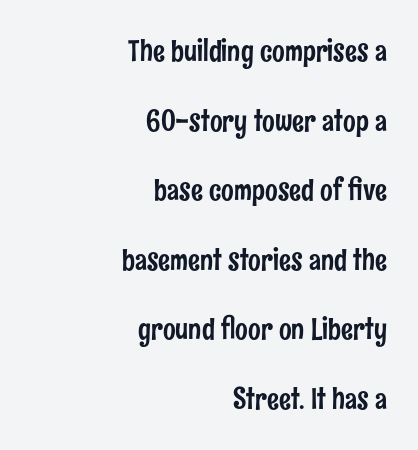
This is the regular roman posture of the typeface. The face used here is rendered with its standard letterfit. The face used here is proportionally spaced, like ordinary book or web type. The string is rendered with underlining switched off. These lines stand farther apart than default settings would place them. The glyphs in this specimen are sans serif.
